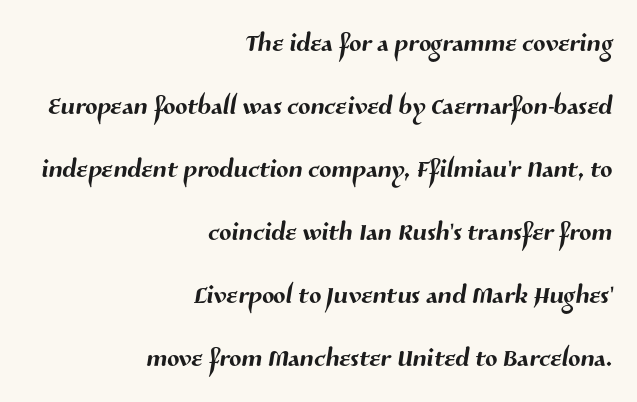
{"serif": "no", "width": "normal", "stroke_contrast": "medium", "x_height": "medium", "monospaced": "no", "underline": "no", "align": "right", "line_spacing_ratio": 1.75, "letter_spacing": "normal", "letter_spacing_em": 0.0, "glyph_px": 36}
